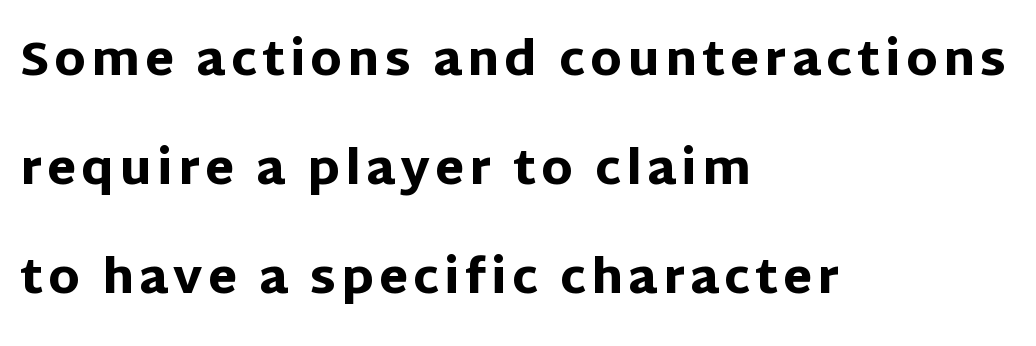
The image shows 47 px heavy sans-serif type, upright; set left-aligned, loose line spacing (2.32x), not underlined; low stroke contrast and a large x-height.
